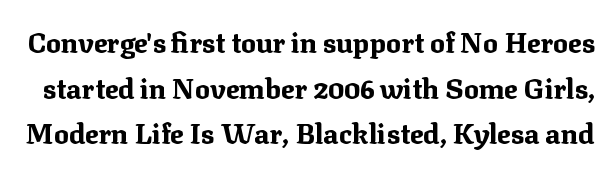
{"serif": "yes", "italic": "no", "bold": "yes", "weight": "bold", "width": "normal", "stroke_contrast": "medium", "x_height": "medium", "monospaced": "no", "underline": "no", "line_spacing": "normal", "line_spacing_ratio": 1.63, "letter_spacing": "normal", "letter_spacing_em": 0.0, "glyph_px": 28}
